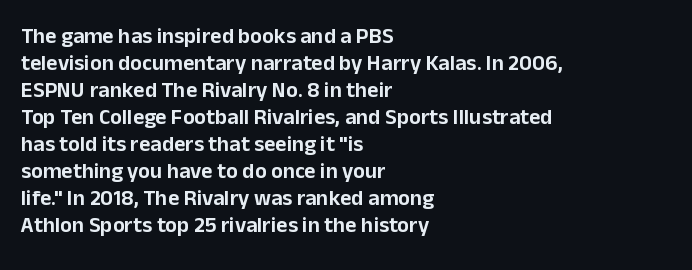
Q: Is the text italic (slanted)? A: No, it is upright.
Q: Is the text underlined? A: No.
Q: How is the paragraph aligned? A: Left-aligned.
Q: Is the spacing between letters normal or unusually wide? A: Normal.
